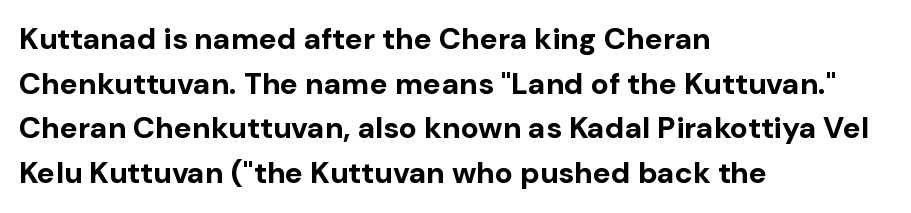
{"serif": "no", "italic": "no", "bold": "yes", "weight": "bold", "width": "normal", "stroke_contrast": "low", "x_height": "medium", "monospaced": "no", "underline": "no", "align": "left", "line_spacing": "normal", "line_spacing_ratio": 1.49, "letter_spacing": "normal", "letter_spacing_em": 0.0, "glyph_px": 30}
